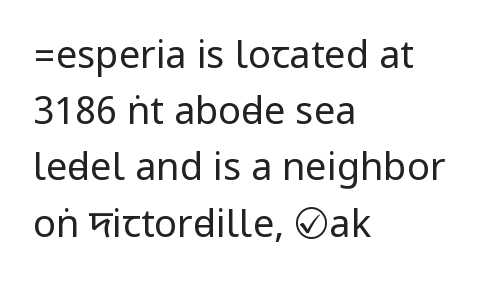
Q: Is the text bold? A: No.
Q: Is the text italic (slanted)? A: No, it is upright.
Q: Is the typeface a serif or a sans-serif typeface? A: Sans-serif.
Q: Is the text underlined? A: No.
Q: How is the paragraph aligned? A: Left-aligned.
Q: Is the spacing between letters normal or unusually wide? A: Normal.
Q: Is the spacing between lines tight, normal or loose? A: Normal.
Q: Width (condensed, normal, or wide)? A: Condensed.
Q: Stroke contrast? A: Low.
